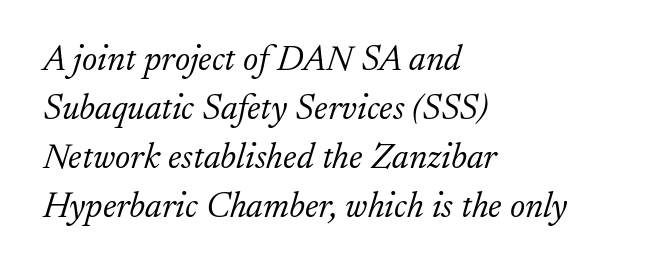
Line starts are locked; line ends wander. Spacing between characters is what you'd get straight out of the box. The typeface chosen for these lines features serifs. The words here are not underlined. This sample has the flowing, uneven cadence of proportional lettering.
